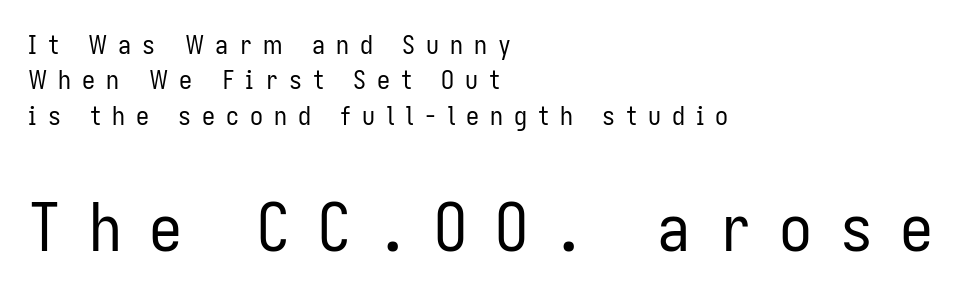
Note: smaller setting up top, larger setting below. This sample keeps an unexceptional amount of space between lines. Each row of text sits above clean, open space. The font family rendered here belongs to the sans-serif group. This sample uses an upright cut, with every glyph sitting square on the baseline. Notice how the passage keeps a crisp vertical edge on the left only.
